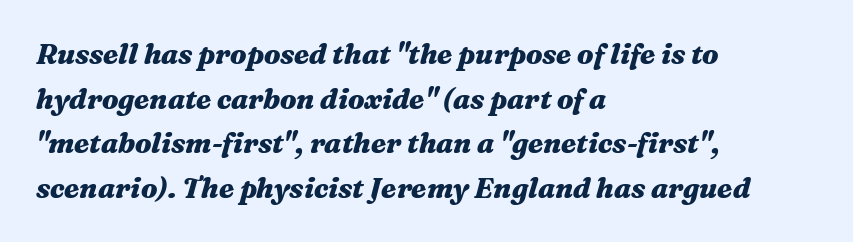
Q: Is the text bold? A: Yes.
Q: Is the text italic (slanted)? A: Yes, it leans right by about 16 degrees.
Q: Is the text underlined? A: No.
Q: How is the paragraph aligned? A: Left-aligned.
Q: Is the spacing between letters normal or unusually wide? A: Normal.
Q: Is the spacing between lines tight, normal or loose? A: Normal.
Q: Width (condensed, normal, or wide)? A: Wide.
Q: Stroke contrast? A: Medium.
Q: x-height? A: Medium.
Q: Monospaced? A: No.
